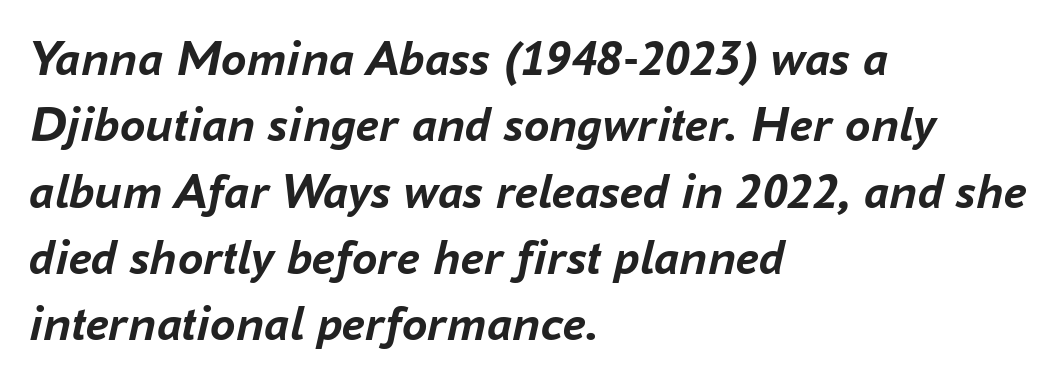
{"italic": "yes", "lean": "right", "slant_degrees": 16, "bold": "yes", "weight": "semibold", "width": "normal", "stroke_contrast": "low", "x_height": "medium", "monospaced": "no", "underline": "no", "align": "left", "line_spacing": "normal", "line_spacing_ratio": 1.3, "letter_spacing": "normal", "letter_spacing_em": 0.0, "glyph_px": 51}
